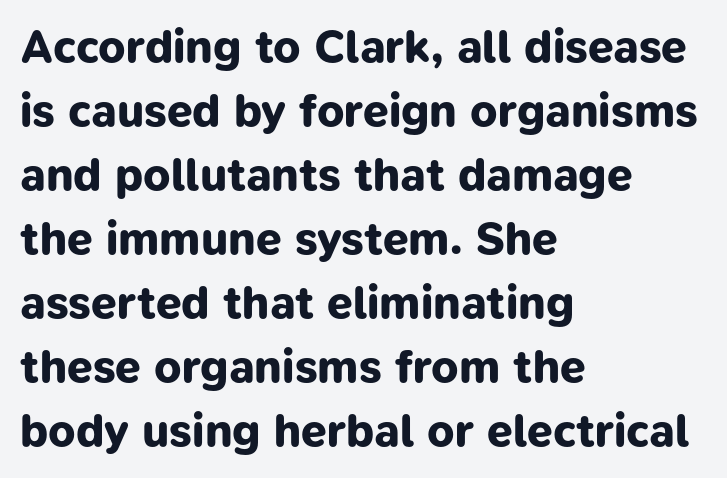
The image shows 46 px bold sans-serif type; set left-aligned, normal line spacing (1.39x), normal letter spacing, not underlined; low stroke contrast and a medium x-height.
